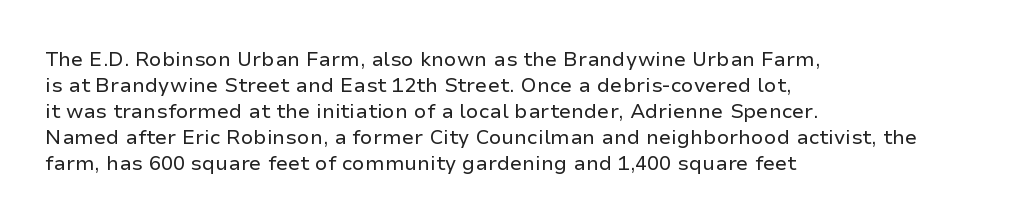
Where is the straight margin? On the left. This sample keeps an unexceptional amount of space between lines. The typesetting does not lean heavy: it is not bold. The gaps between neighbouring characters are ordinary and unremarkable. A clean baseline with only descenders dipping below it.
